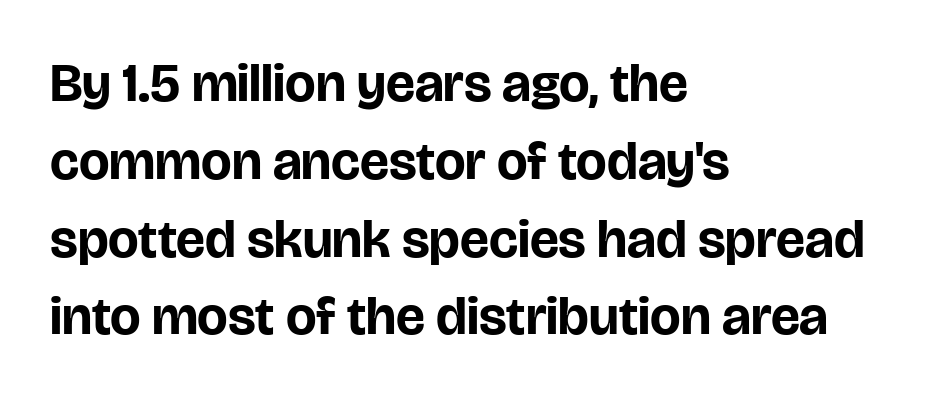
The image shows 54 px bold sans-serif type, upright; set left-aligned, normal line spacing (1.44x), normal letter spacing, not underlined; low stroke contrast and a large x-height.
